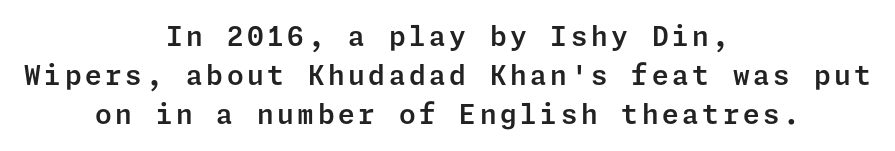
Underlining? Definitely not there. Italic? Not at all — the glyphs are vertical. The passage shown stacks its lines at a standard gap. In CSS terms this would be text-align: center.
